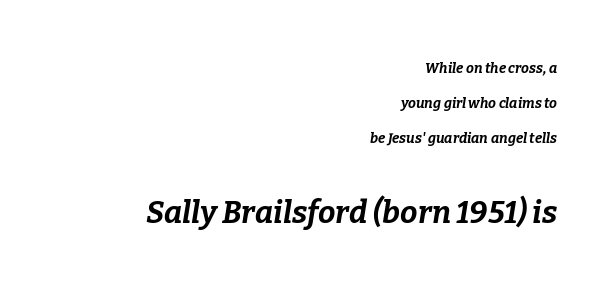
{"italic": "yes", "lean": "right", "slant_degrees": 9, "bold": "yes", "weight": "bold", "width": "normal", "stroke_contrast": "low", "x_height": "medium", "monospaced": "no", "underline": "no", "align": "right", "line_spacing": "loose", "line_spacing_ratio": 2.49, "letter_spacing": "normal", "letter_spacing_em": 0.0, "larger_block": "second", "size_ratio": 2.21, "glyph_px": 31}
